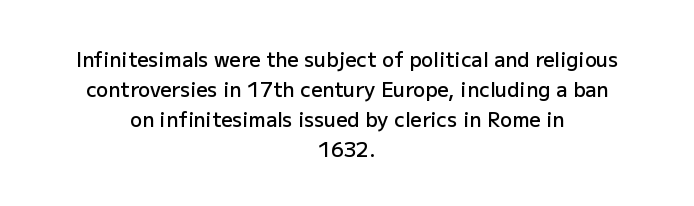
The image shows 20 px text type, upright; set centered, normal line spacing (1.5x), normal letter spacing, not underlined.
